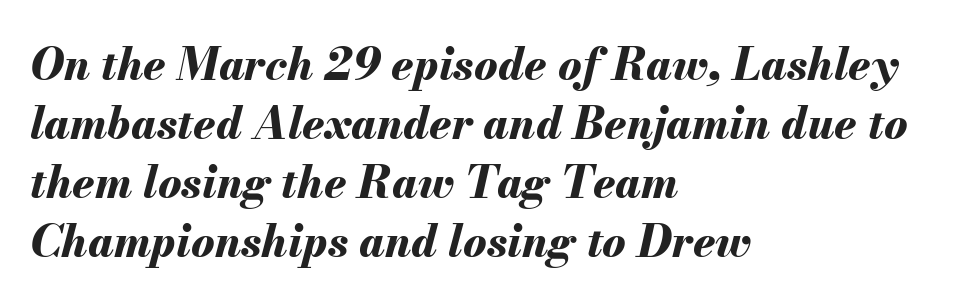
{"italic": "yes", "lean": "right", "slant_degrees": 13, "bold": "yes", "weight": "bold", "width": "normal", "stroke_contrast": "medium", "x_height": "small", "monospaced": "no", "underline": "no", "align": "left", "line_spacing": "normal", "line_spacing_ratio": 1.34, "letter_spacing": "normal", "letter_spacing_em": 0.0, "glyph_px": 44}
